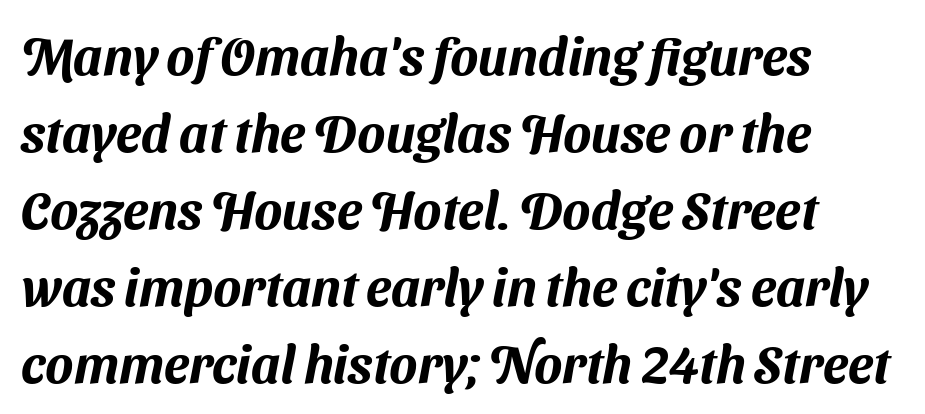
{"serif": "no", "width": "normal", "stroke_contrast": "medium", "x_height": "medium", "monospaced": "no", "underline": "no", "align": "left", "line_spacing": "normal", "line_spacing_ratio": 1.48, "letter_spacing": "normal", "letter_spacing_em": 0.0, "glyph_px": 52}
